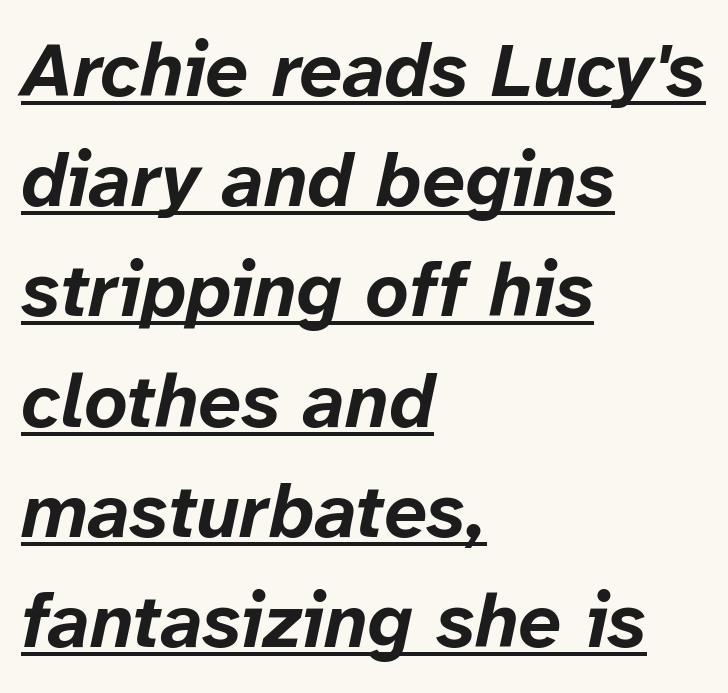
The image shows 76 px bold type, italic (leaning right); set left-aligned, normal line spacing (1.45x), normal letter spacing, underlined; low stroke contrast and a medium x-height.
